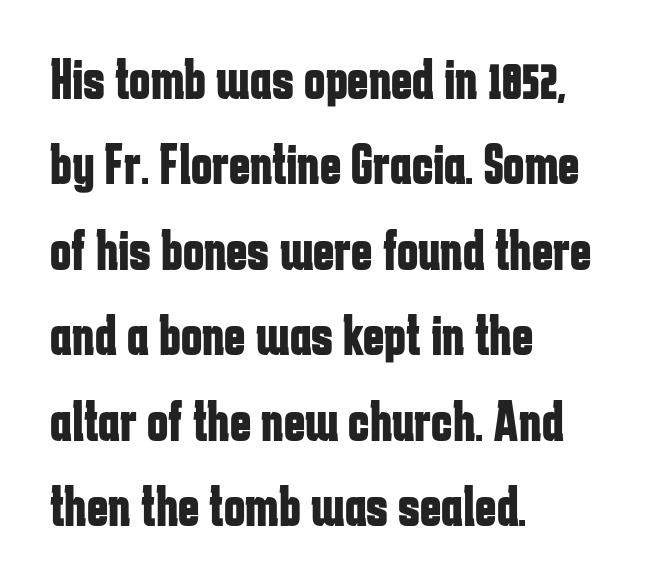
{"serif": "no", "italic": "no", "bold": "yes", "weight": "bold", "width": "condensed", "stroke_contrast": "low", "x_height": "medium", "monospaced": "no", "underline": "no", "align": "left", "line_spacing": "normal", "line_spacing_ratio": 1.5, "letter_spacing": "normal", "letter_spacing_em": 0.0, "glyph_px": 57}
